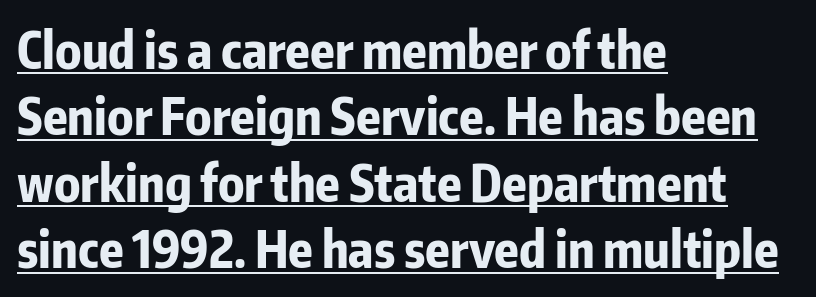
The image shows 50 px bold, condensed sans-serif type, upright; set left-aligned, normal line spacing (1.33x), normal letter spacing, underlined; low stroke contrast and a medium x-height.
